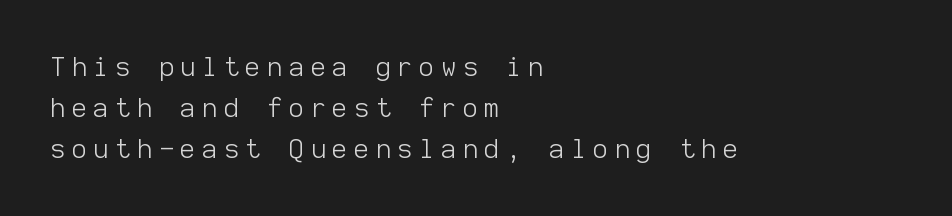
Q: Is the text bold? A: No.
Q: Is the text italic (slanted)? A: No, it is upright.
Q: Is the text underlined? A: No.
Q: How is the paragraph aligned? A: Left-aligned.
Q: Is the spacing between letters normal or unusually wide? A: Unusually wide.
Q: Is the spacing between lines tight, normal or loose? A: Normal.
